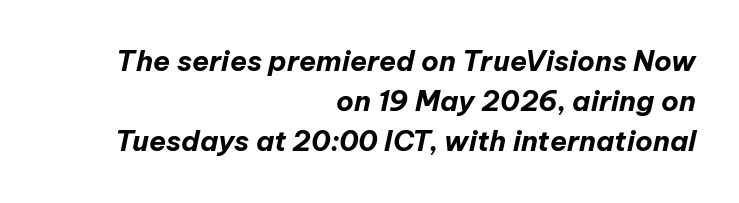
{"italic": "yes", "lean": "right", "slant_degrees": 12, "bold": "yes", "weight": "bold", "width": "normal", "stroke_contrast": "low", "x_height": "medium", "monospaced": "no", "underline": "no", "align": "right", "line_spacing": "normal", "line_spacing_ratio": 1.43, "letter_spacing": "normal", "letter_spacing_em": 0.0, "glyph_px": 28}
